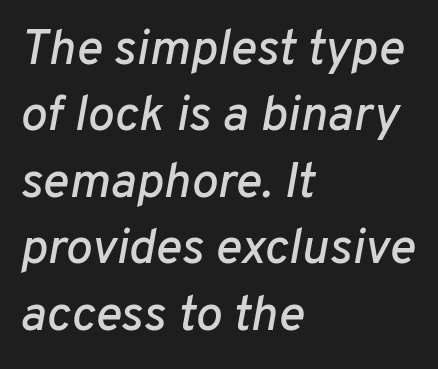
{"italic": "yes", "lean": "right", "slant_degrees": 10, "width": "normal", "stroke_contrast": "low", "x_height": "medium", "monospaced": "no", "underline": "no", "align": "left", "line_spacing": "normal", "line_spacing_ratio": 1.33, "letter_spacing": "normal", "letter_spacing_em": 0.0, "glyph_px": 50}
